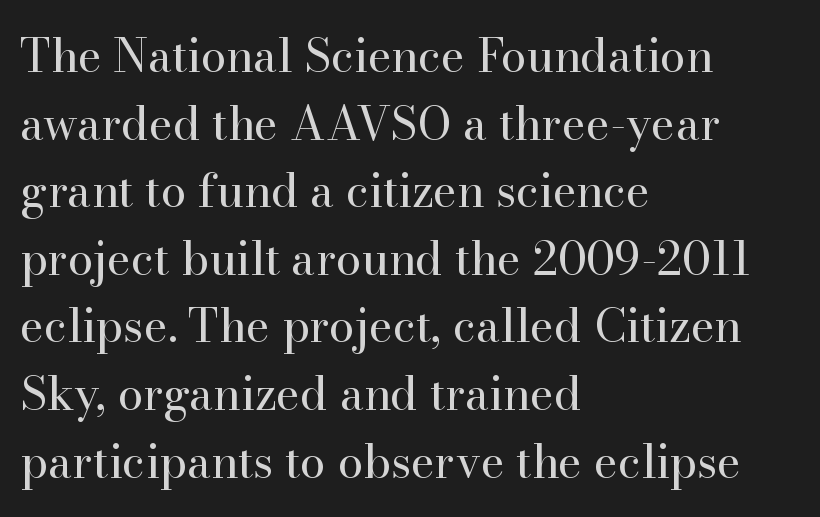
Q: Is the text bold? A: No.
Q: Is the text italic (slanted)? A: No, it is upright.
Q: Is the typeface a serif or a sans-serif typeface? A: Serif.
Q: Is the text underlined? A: No.
Q: How is the paragraph aligned? A: Left-aligned.
Q: Is the spacing between letters normal or unusually wide? A: Normal.
Q: Is the spacing between lines tight, normal or loose? A: Normal.
Q: Width (condensed, normal, or wide)? A: Normal.
Q: Stroke contrast? A: High.
Q: x-height? A: Small.
Q: Monospaced? A: No.
